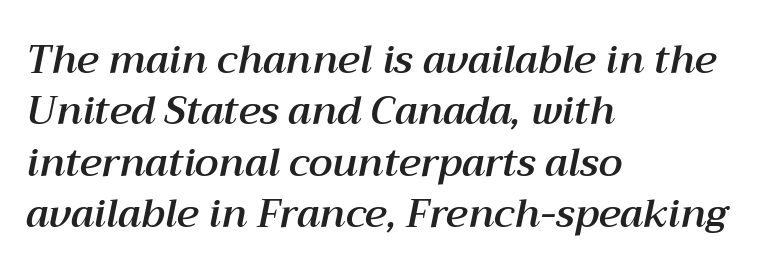
The block of text has a typical density, with ordinary space between rows. Proportional: the letters do not fall into vertical columns. Leftover space on each line is placed entirely after the last word. Observe the ordinary spacing: letters are neighbours, not strangers.
